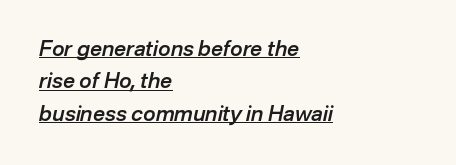
The image shows 21 px text type, italic (leaning right); set left-aligned, normal line spacing (1.54x), normal letter spacing, underlined.
